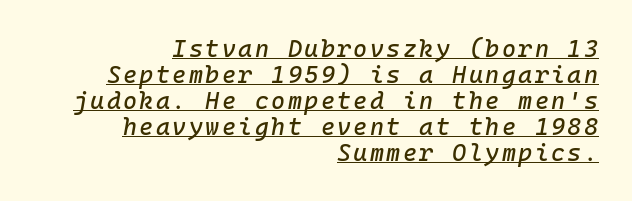
Observe the lean: these are italic letterforms. The passage shown is underscored from start to finish. The lines in this sample share a right terminus and differ only in where they begin. Cramped leading.
